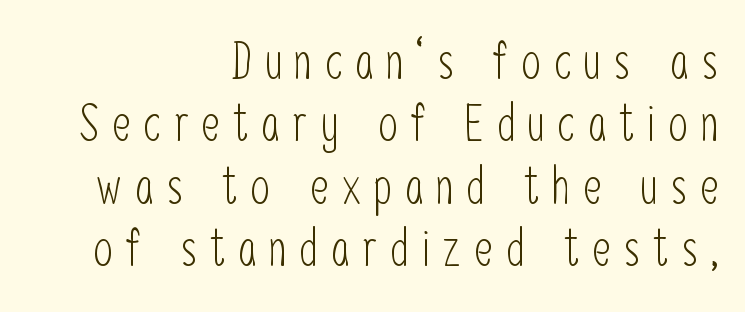
Is this a fixed-width face? No — the glyphs have proportional, varying widths. The vertical gap from one line to the next is medium. Is there any slant? The stems are plumb. The passage shown has open, widely tracked lettering throughout.
